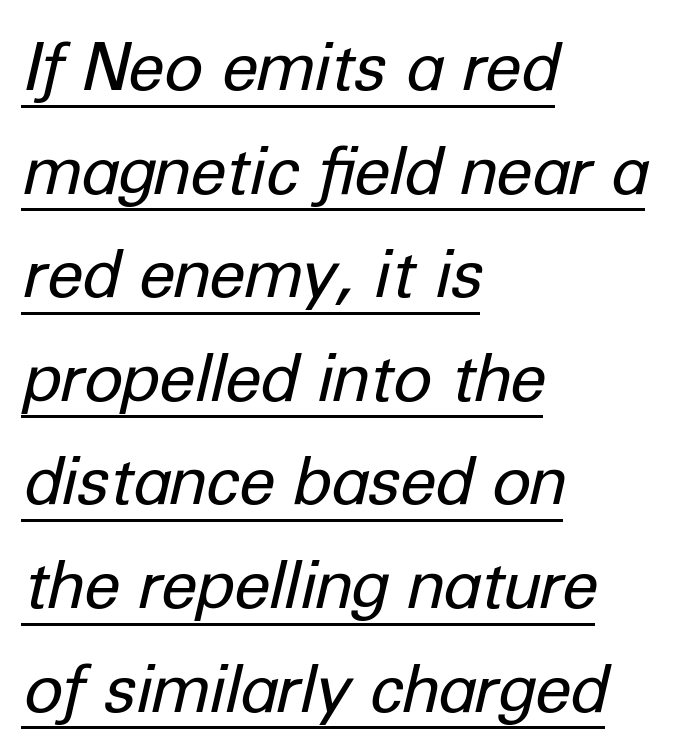
Q: Is the text bold? A: No.
Q: Is the text italic (slanted)? A: Yes, it leans right by about 12 degrees.
Q: Is the text underlined? A: Yes.
Q: How is the paragraph aligned? A: Left-aligned.
Q: Is the spacing between letters normal or unusually wide? A: Normal.
Q: Is the spacing between lines tight, normal or loose? A: Normal.
Q: Width (condensed, normal, or wide)? A: Normal.
Q: Stroke contrast? A: Low.
Q: x-height? A: Medium.
Q: Monospaced? A: No.
